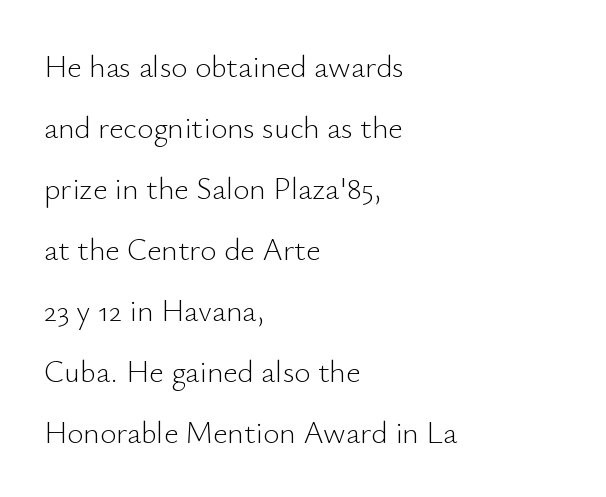
Reading down the block, your eye returns to a fixed left position each line. Each letter's strokes conclude bluntly, with no projecting serifs. Each row of text sits above clean, open space. Weight class: somewhere from thin through regular. Successive baselines arrive slowly, with a big drop between each.
